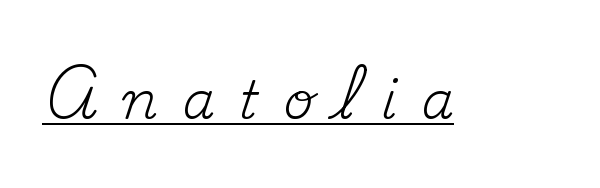
Q: Is the text bold? A: No.
Q: Is the text italic (slanted)? A: Yes.
Q: Is the typeface a serif or a sans-serif typeface? A: Serif.
Q: Is the text underlined? A: Yes.
Q: Is the spacing between letters normal or unusually wide? A: Unusually wide.
Q: Width (condensed, normal, or wide)? A: Normal.
Q: Stroke contrast? A: Medium.
Q: x-height? A: Small.
Q: Monospaced? A: No.
